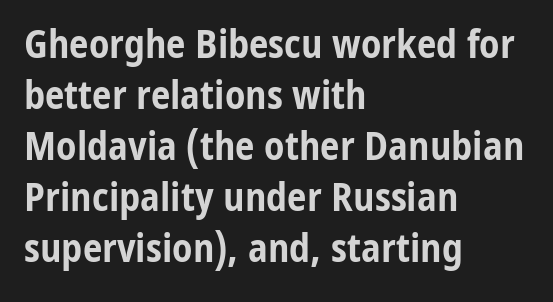
The image shows 39 px bold, condensed sans-serif type, upright; set left-aligned, normal line spacing (1.31x), normal letter spacing, not underlined; low stroke contrast and a medium x-height.
